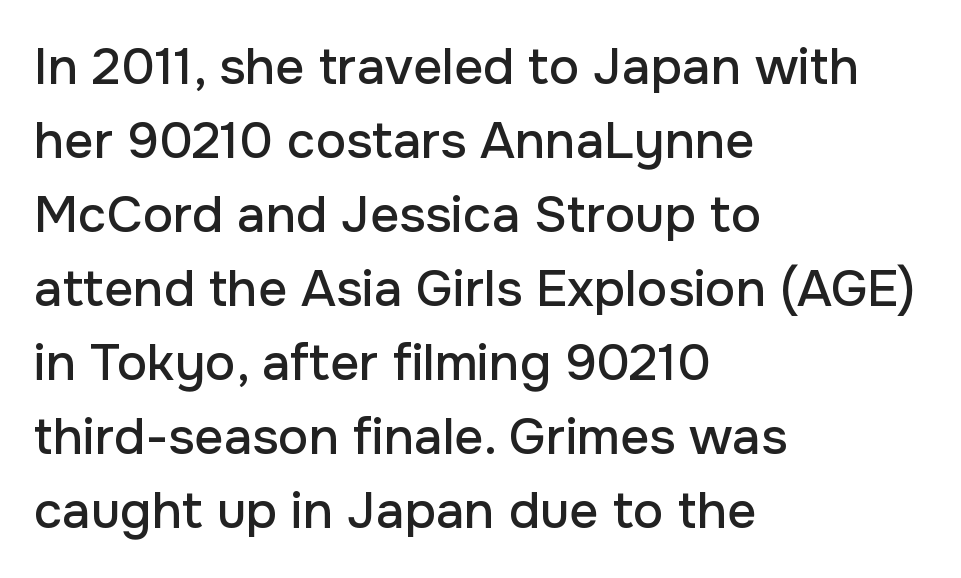
Are there feet on the stems? There aren't — it's a sans. You could call the tracking neutral — neither tight nor loose. Think of a printed novel: that variable character pitch is what you see here. The passage shown is not underscored anywhere. Every stem runs plumb, perpendicular to the baseline.
